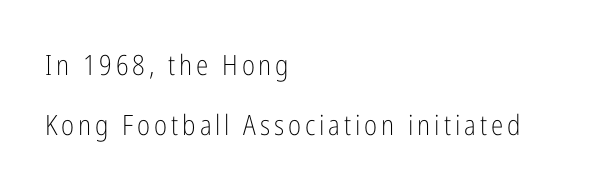
The image shows 28 px light, condensed sans-serif type, upright; set left-aligned, loose line spacing (2.16x), not underlined; low stroke contrast and a medium x-height.
